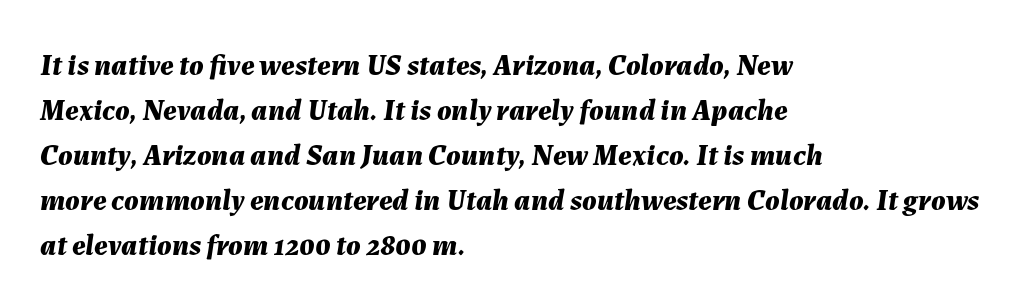
{"italic": "yes", "lean": "right", "slant_degrees": 7, "bold": "yes", "weight": "bold", "width": "normal", "stroke_contrast": "medium", "x_height": "medium", "monospaced": "no", "underline": "no", "align": "left", "line_spacing": "normal", "line_spacing_ratio": 1.5, "letter_spacing": "normal", "letter_spacing_em": 0.0, "glyph_px": 30}
